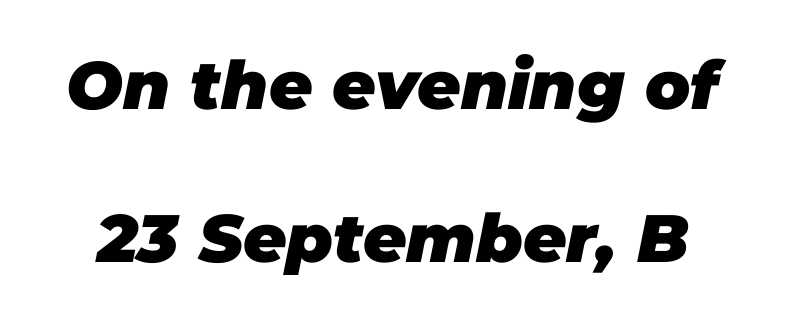
Q: Is the text bold? A: Yes.
Q: Is the text italic (slanted)? A: Yes, it leans right by about 11 degrees.
Q: Is the text underlined? A: No.
Q: Is the spacing between letters normal or unusually wide? A: Normal.
Q: Is the spacing between lines tight, normal or loose? A: Loose.
Q: Width (condensed, normal, or wide)? A: Normal.
Q: Stroke contrast? A: Low.
Q: x-height? A: Large.
Q: Monospaced? A: No.
